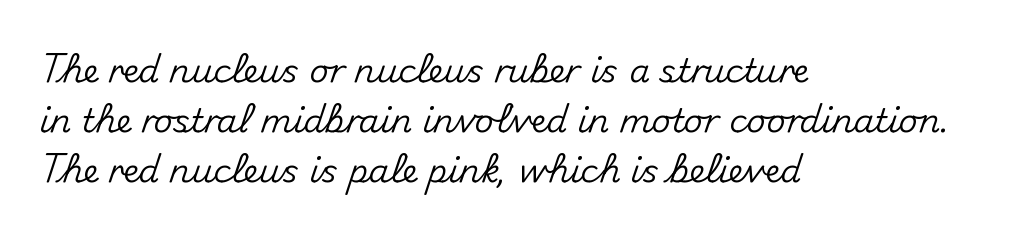
{"serif": "no", "width": "normal", "stroke_contrast": "medium", "x_height": "small", "monospaced": "no", "underline": "no", "align": "left", "line_spacing": "normal", "line_spacing_ratio": 1.52, "letter_spacing": "normal", "letter_spacing_em": 0.0, "glyph_px": 33}
